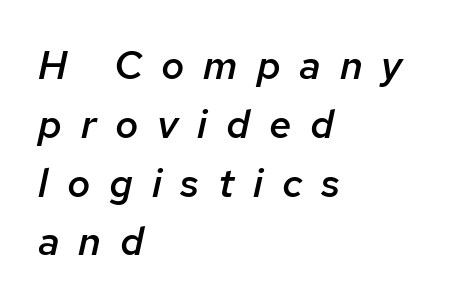
{"italic": "yes", "lean": "right", "slant_degrees": 12, "bold": "semi", "weight": "semibold", "width": "normal", "stroke_contrast": "low", "x_height": "medium", "monospaced": "no", "underline": "no", "align": "left", "line_spacing": "normal", "line_spacing_ratio": 1.47, "letter_spacing": "wide", "letter_spacing_em": 0.47, "glyph_px": 40}
